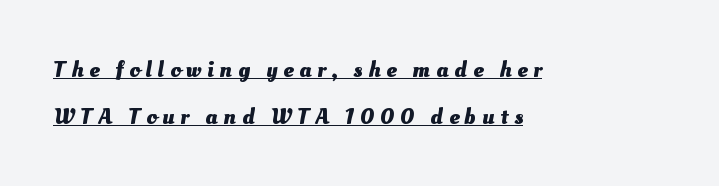
What stands out about the letter spacing? Its width — letters are far apart. This is underlined copy, the kind a proofreader might mark for attention. As a designer I'd log this as weight 700, bold. Line starts are locked; line ends wander.
